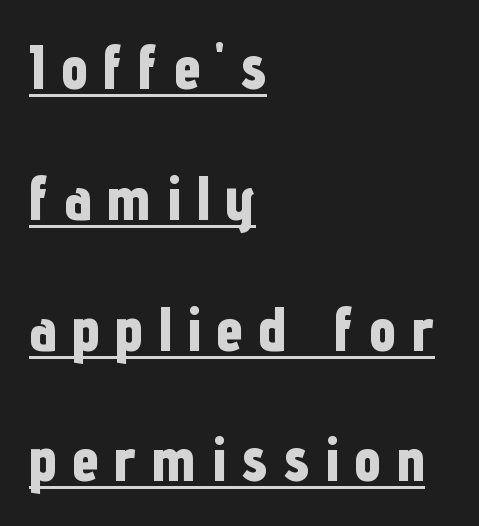
{"serif": "no", "italic": "no", "bold": "yes", "weight": "bold", "width": "condensed", "stroke_contrast": "low", "x_height": "medium", "monospaced": "no", "underline": "yes", "align": "left", "line_spacing": "loose", "line_spacing_ratio": 2.11, "letter_spacing": "wide", "letter_spacing_em": 0.24, "glyph_px": 62}
